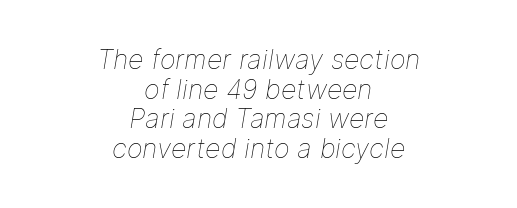
The image shows 27 px text type, italic (leaning right); set centered, tight line spacing (1.1x), normal letter spacing, not underlined.
